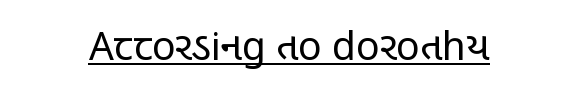
Check where the strokes stop: nothing finishes them off — pure sans. Is the letter spacing exaggerated? No — it looks like the ordinary default. A typographer would call this underscored text. The rendering uses natural spacing where letterforms have individual widths. It's the straight-up-and-down kind of type.
